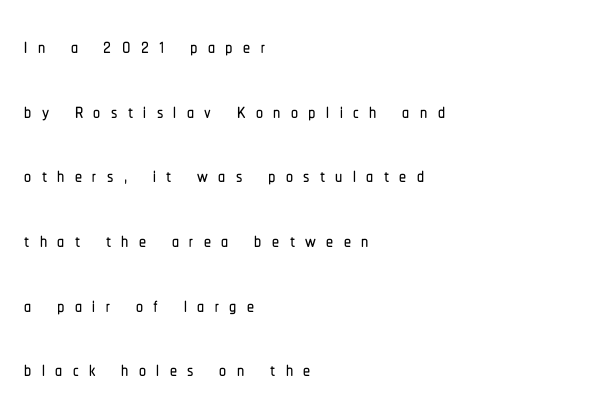
The rag falls on the right side of this text block. Quick note: not italic, upright. Decoration check: the copy has no underline. What stands out about the letter spacing? Its width — letters are far apart. Think of a printed novel: that variable character pitch is what you see here. Font category for this specimen: sans-serif.
